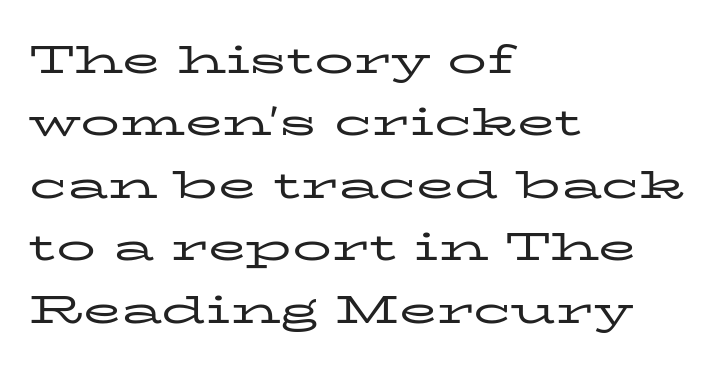
Q: Is the text bold? A: No.
Q: Is the text italic (slanted)? A: No, it is upright.
Q: Is the typeface a serif or a sans-serif typeface? A: Serif.
Q: Is the text underlined? A: No.
Q: How is the paragraph aligned? A: Left-aligned.
Q: Is the spacing between letters normal or unusually wide? A: Normal.
Q: Is the spacing between lines tight, normal or loose? A: Normal.
Q: Width (condensed, normal, or wide)? A: Wide.
Q: Stroke contrast? A: Low.
Q: x-height? A: Medium.
Q: Monospaced? A: No.
